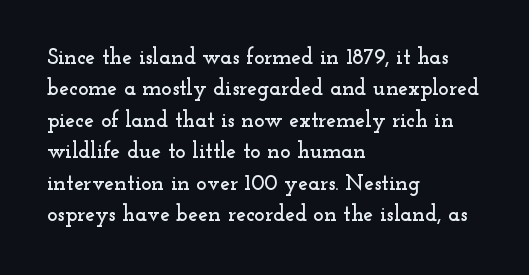
The image shows 22 px text type, upright; set left-aligned, normal line spacing (1.43x), normal letter spacing, not underlined.
